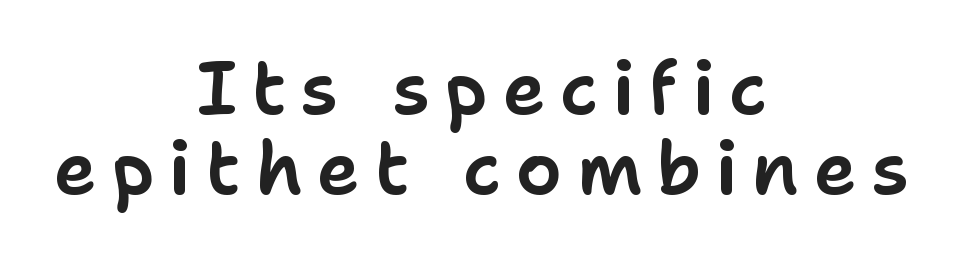
Characters remain perfectly vertical along every line. Looks like regular typesetting: each glyph gets only the width it needs. Lines of text with bare space underneath. The lines in this sample share a center point and differ in where they start and stop. Vertically, the passage feels compressed, each row crowding the next.
